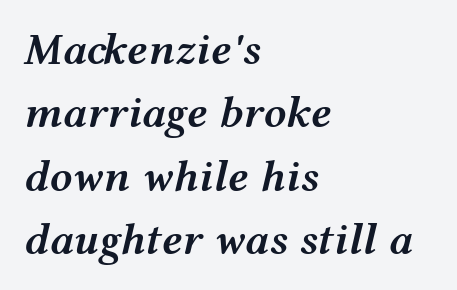
The image shows 45 px semibold, wide type, italic (leaning right); set left-aligned, normal line spacing (1.41x), normal letter spacing, not underlined; medium stroke contrast and a medium x-height.
